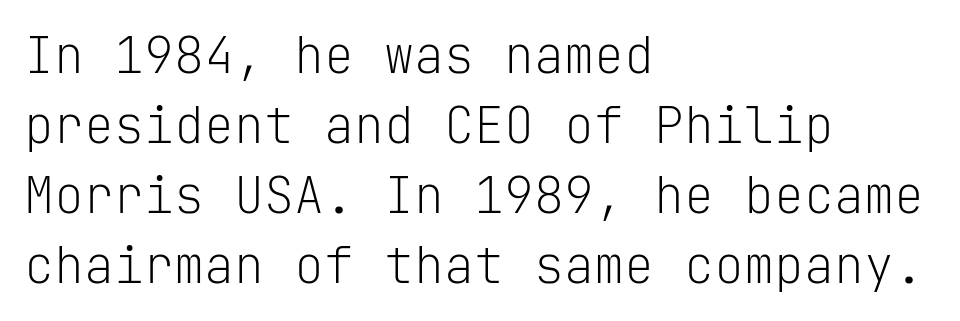
The rendering keeps characters at their native spacing. Vertical strokes here are truly vertical. The rendering uses typewriter-style spacing with identical character cells. A light-to-regular cut is what we see here.
